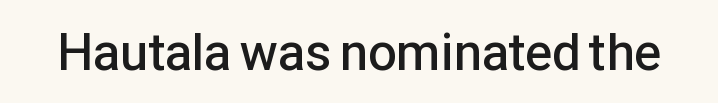
{"serif": "no", "italic": "no", "bold": "semi", "weight": "semibold", "width": "normal", "stroke_contrast": "low", "x_height": "medium", "monospaced": "no", "underline": "no", "letter_spacing": "normal", "letter_spacing_em": 0.0, "glyph_px": 51}
